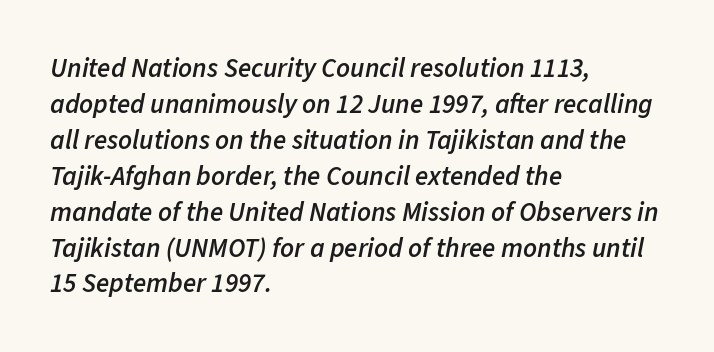
{"italic": "yes", "lean": "right", "slant_degrees": 11, "bold": "semi", "underline": "no", "align": "left", "line_spacing": "normal", "line_spacing_ratio": 1.33, "letter_spacing": "normal", "letter_spacing_em": 0.0, "glyph_px": 27}
